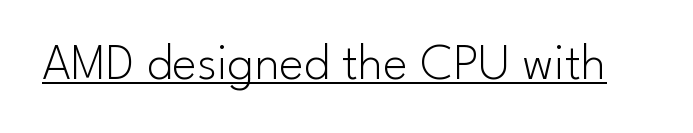
{"serif": "no", "italic": "no", "bold": "no", "weight": "light", "width": "normal", "stroke_contrast": "low", "x_height": "small", "monospaced": "no", "underline": "yes", "letter_spacing": "normal", "letter_spacing_em": 0.0, "glyph_px": 52}
